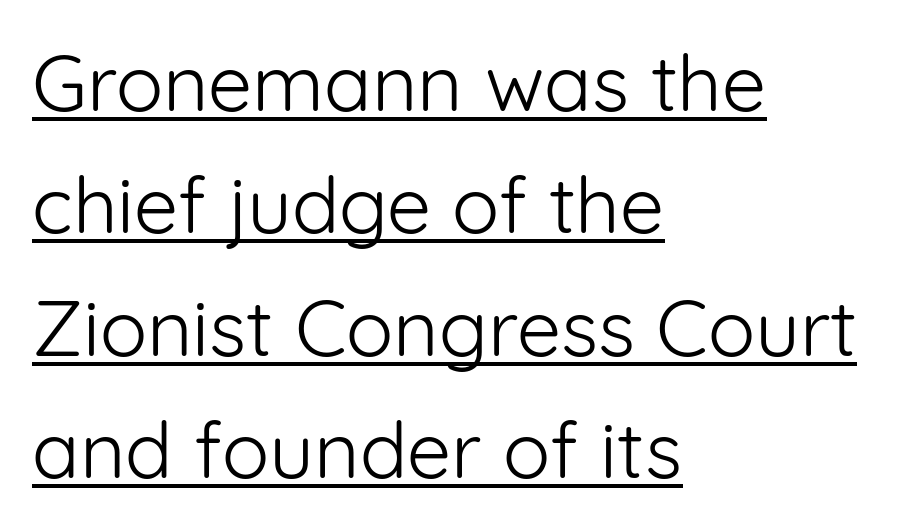
The rendering uses natural spacing where letterforms have individual widths. A classic flush-left, rag-right setting is used for this passage. The horizontal fit of the characters is conventional and even. Ascenders rise straight up at ninety degrees.
